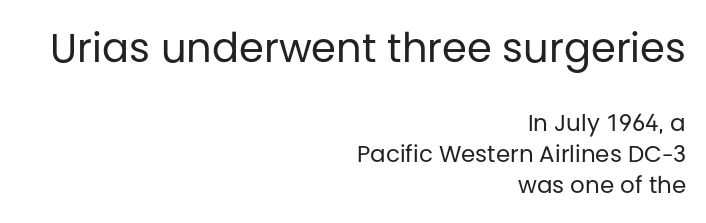
This layout puts the oversized block above and the modest block below. Bold? No — there's no thickening of the strokes. Do the characters align in a grid? No, the font is proportional. Glyph-to-glyph distance matches everyday printed text. Whoever set this chose a conventional vertical rhythm. The paragraph shown leans on its right margin.
